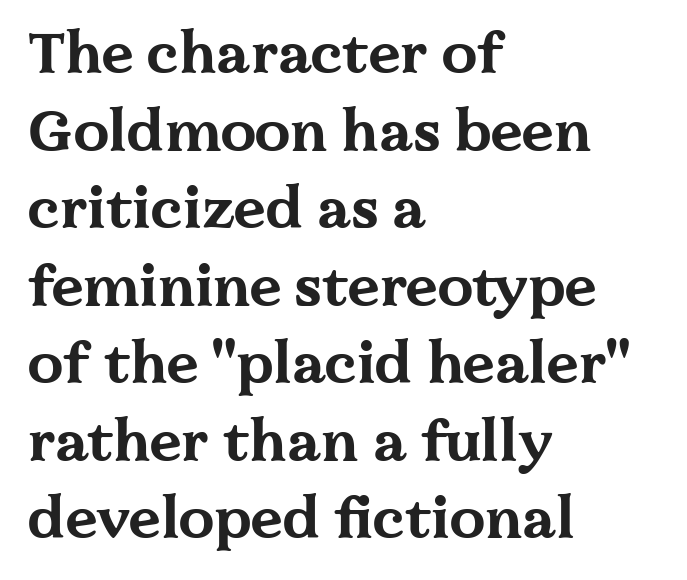
The image shows 57 px bold, wide serif type, upright; set left-aligned, normal line spacing (1.36x), normal letter spacing, not underlined; medium stroke contrast and a medium x-height.
